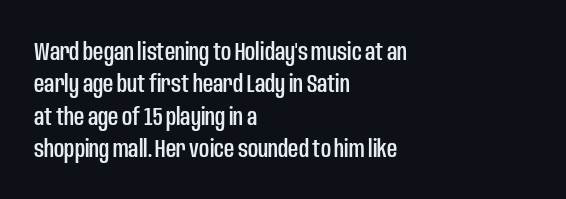
Is there much room between lines? A standard amount, neither cramped nor airy. The passage shown is not underscored anywhere. Visually the block forms a straight wall on the left and a jagged coastline on the right. The lettering holds an erect, upright posture throughout. This rendering leaves character spacing at its baseline value.
